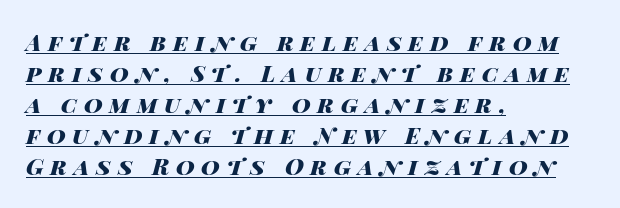
Q: Is the text bold? A: Yes.
Q: Is the text italic (slanted)? A: Yes, it leans right by about 14 degrees.
Q: Is the text underlined? A: Yes.
Q: How is the paragraph aligned? A: Left-aligned.
Q: Is the spacing between letters normal or unusually wide? A: Unusually wide.
Q: Is the spacing between lines tight, normal or loose? A: Normal.
